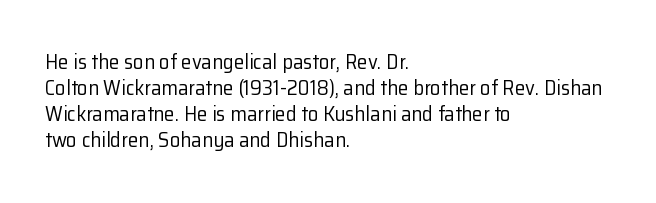
The typography opts for an upright posture over an oblique one. Unmarked baselines from the first word to the last. Students, note that the glyphs here touch the page at normal intervals. Which margin do the lines hug? The left one — the right edge is uneven. The typesetting does not lean heavy: it is not bold.
